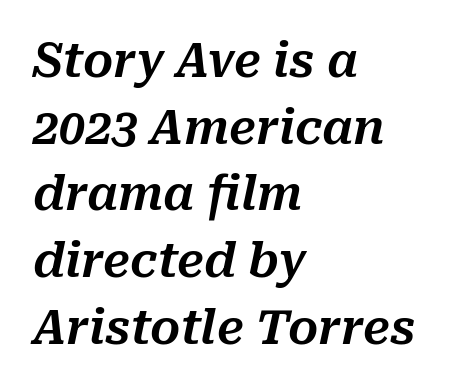
Designer's note — italics engaged. The passage shown has conventional tracking throughout. Notice how descenders clear the ascenders below comfortably — that's standard leading. Each letter keeps its own natural width here, so spacing adapts to shape.
